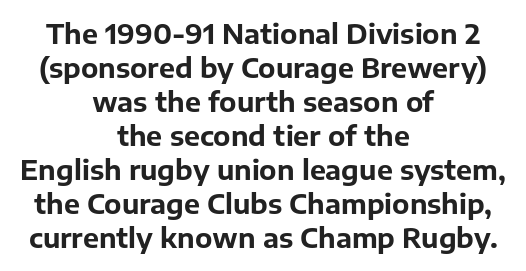
{"italic": "no", "bold": "yes", "underline": "no", "align": "center", "line_spacing": "normal", "line_spacing_ratio": 1.26, "letter_spacing": "normal", "letter_spacing_em": 0.0, "glyph_px": 27}
